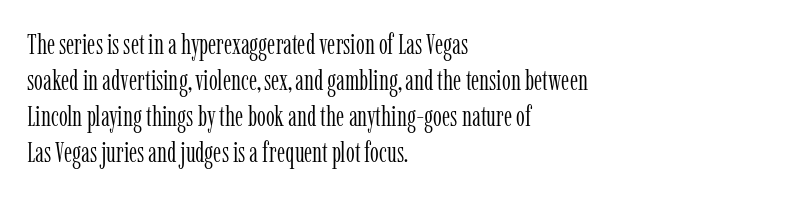
Q: Is the text bold? A: No.
Q: Is the text italic (slanted)? A: No, it is upright.
Q: Is the typeface a serif or a sans-serif typeface? A: Serif.
Q: Is the text underlined? A: No.
Q: How is the paragraph aligned? A: Left-aligned.
Q: Is the spacing between letters normal or unusually wide? A: Normal.
Q: Is the spacing between lines tight, normal or loose? A: Normal.
Q: Width (condensed, normal, or wide)? A: Condensed.
Q: Stroke contrast? A: Low.
Q: x-height? A: Medium.
Q: Monospaced? A: No.
